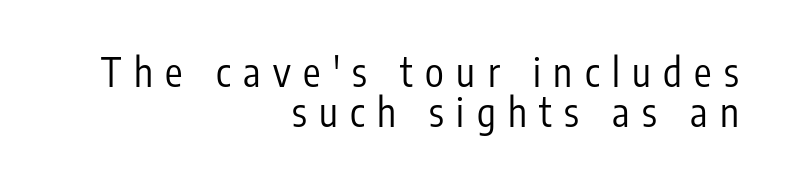
Stem width sits at or under what a default text font uses. These lines are rendered in a variable-pitch font. You can tell it's not italic because the verticals are truly vertical. Compared with typical paragraphs, the rows here are closer together.
